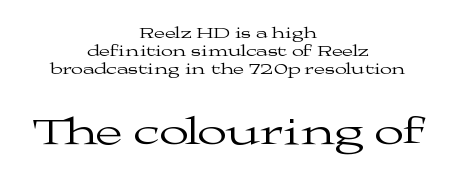
The text was rendered using a seriffed face with decorative stroke endings. A typesetter would call this zero additional tracking. Reading top to bottom, the characters get bigger at the block break. A typesetter would mark this as roman, not italic. In terms of leading, this rendering errs on the cramped side. A quiet, ordinary-to-light weight characterises the typeface.
